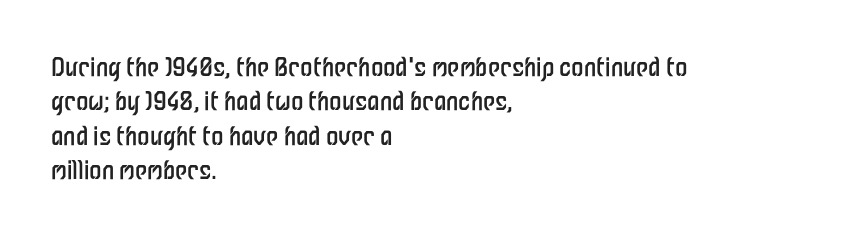
{"italic": "no", "bold": "no", "underline": "no", "align": "left", "line_spacing": "normal", "line_spacing_ratio": 1.38, "letter_spacing": "normal", "letter_spacing_em": 0.0, "glyph_px": 25}
